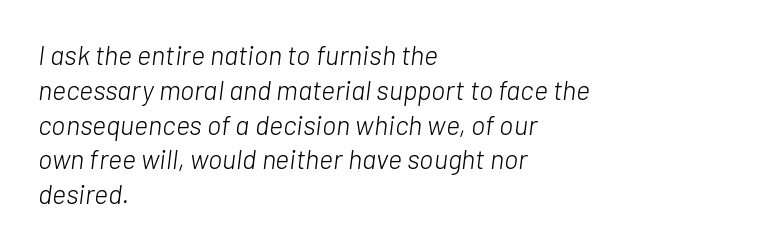
{"italic": "yes", "lean": "right", "slant_degrees": 7, "bold": "no", "underline": "no", "align": "left", "line_spacing": "normal", "line_spacing_ratio": 1.29, "letter_spacing": "normal", "letter_spacing_em": 0.0, "glyph_px": 27}
